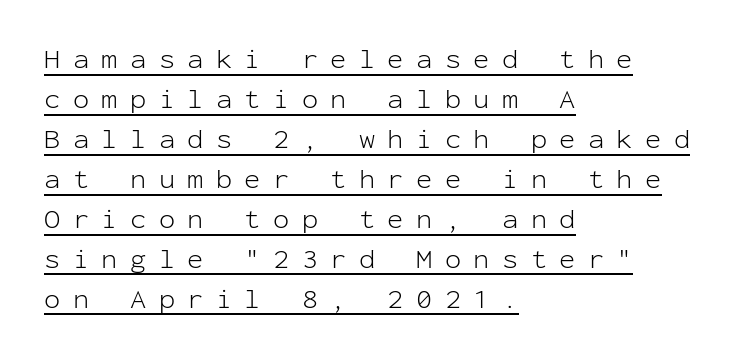
{"italic": "no", "bold": "no", "underline": "yes", "align": "left", "line_spacing": "normal", "line_spacing_ratio": 1.48, "letter_spacing": "wide", "letter_spacing_em": 0.46, "glyph_px": 27}
